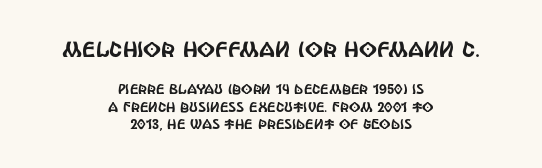
Q: Is the text italic (slanted)? A: No, it is upright.
Q: Is the text underlined? A: No.
Q: How is the paragraph aligned? A: Centered.
Q: Is the spacing between letters normal or unusually wide? A: Normal.
Q: Is the spacing between lines tight, normal or loose? A: Normal.
Q: Which block of text is set in a larger size, the first (top) or the second (bottom)? A: The first (top) one.
